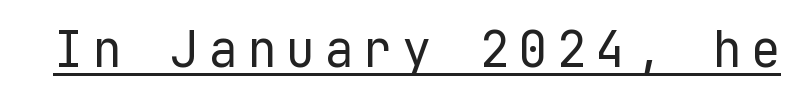
The image shows 49 px regular-weight sans-serif type, upright, monospaced; set underlined; low stroke contrast and a medium x-height.
